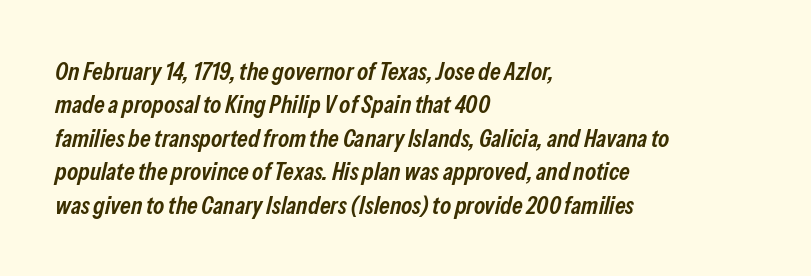
{"italic": "yes", "lean": "right", "slant_degrees": 13, "bold": "semi", "underline": "no", "align": "left", "line_spacing": "normal", "line_spacing_ratio": 1.34, "letter_spacing": "normal", "letter_spacing_em": 0.0, "glyph_px": 25}
